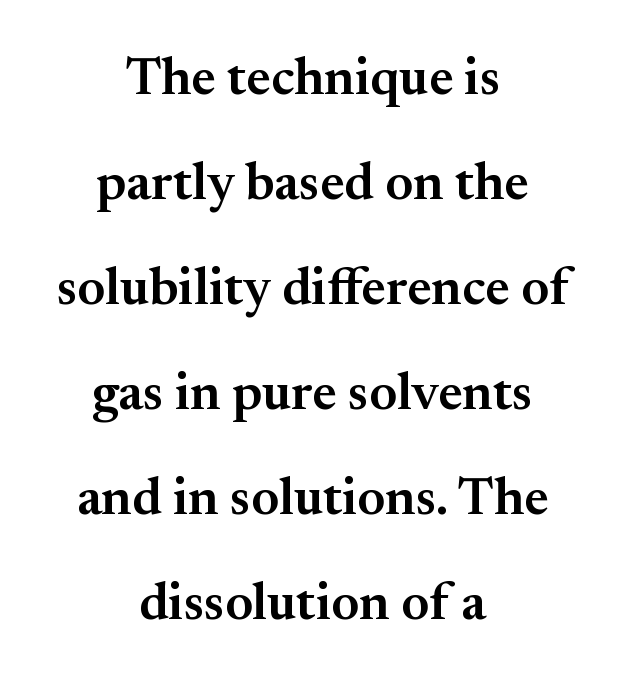
Designer's note — italics off, roman on. A semibold gives these letters moderate extra thickness, short of bold. Note the varied advance widths — an 'i' is clearly narrower than an 'm'. Honestly, the letter spacing is just normal — you wouldn't notice it.
